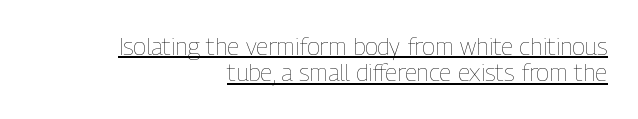
{"italic": "no", "bold": "no", "underline": "yes", "align": "right", "line_spacing": "tight", "line_spacing_ratio": 1.1, "letter_spacing": "normal", "letter_spacing_em": 0.0, "glyph_px": 24}
